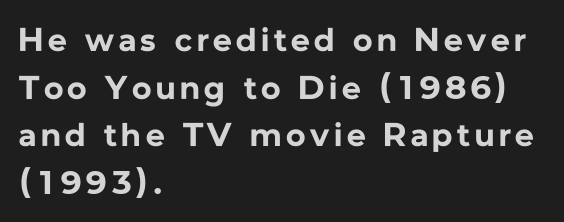
{"serif": "no", "italic": "no", "bold": "yes", "weight": "bold", "width": "normal", "stroke_contrast": "low", "x_height": "medium", "monospaced": "no", "underline": "no", "align": "left", "line_spacing": "normal", "line_spacing_ratio": 1.44, "glyph_px": 33}
